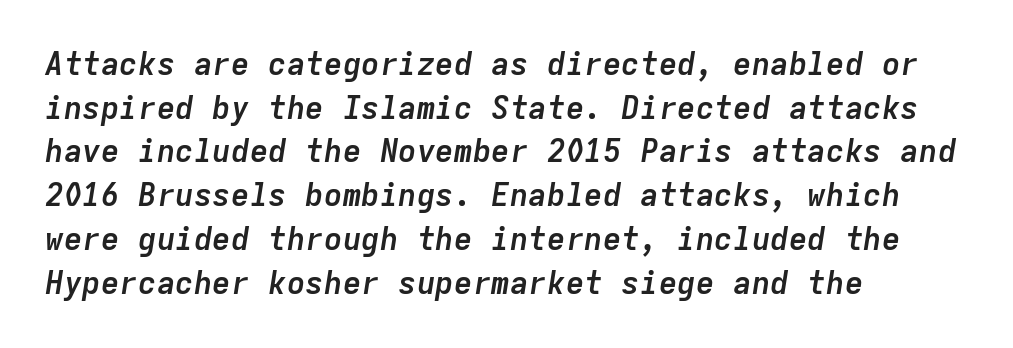
Weight check: bold — yes, fully. Reading down the block, your eye returns to a fixed left position each line. This rendering leaves character spacing at its baseline value. The typography opts for an oblique posture over an upright one. Every character here occupies the same horizontal width, giving the sample a typewriter-like rhythm. The passage shown is not underscored anywhere.
